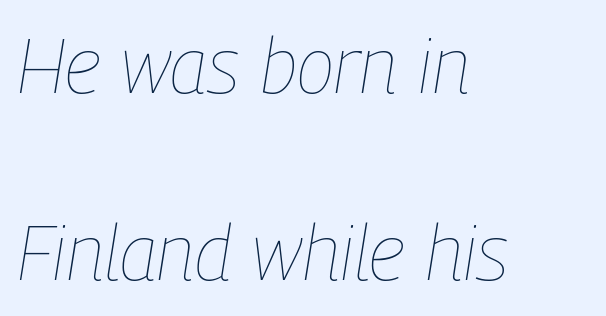
{"italic": "yes", "lean": "right", "slant_degrees": 9, "bold": "no", "weight": "thin", "width": "condensed", "stroke_contrast": "low", "x_height": "medium", "monospaced": "no", "underline": "no", "align": "left", "line_spacing": "loose", "line_spacing_ratio": 2.4, "letter_spacing": "normal", "letter_spacing_em": 0.0, "glyph_px": 78}
